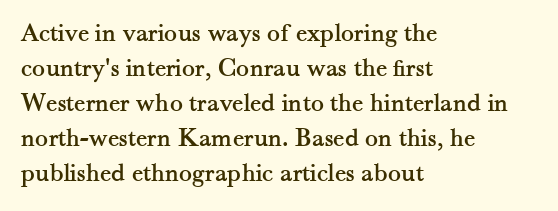
In CSS terms this would be text-align: left. Does the lettering tilt? It doesn't — this is upright. The strip under each line holds only bare page. Each word holds together tightly as a unit, with standard inter-letter gaps. These lines sit exactly where default settings would place them.
